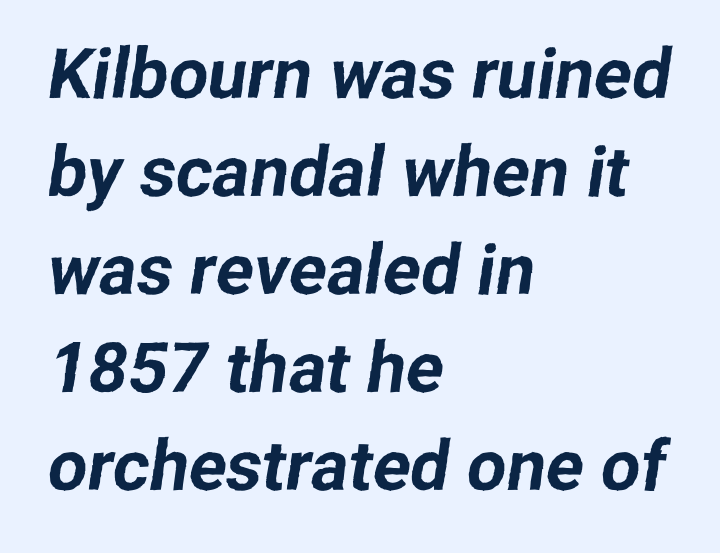
{"serif": "no", "width": "normal", "stroke_contrast": "low", "x_height": "medium", "monospaced": "no", "underline": "no", "align": "left", "line_spacing": "normal", "line_spacing_ratio": 1.4, "letter_spacing": "normal", "letter_spacing_em": 0.0, "glyph_px": 70}
